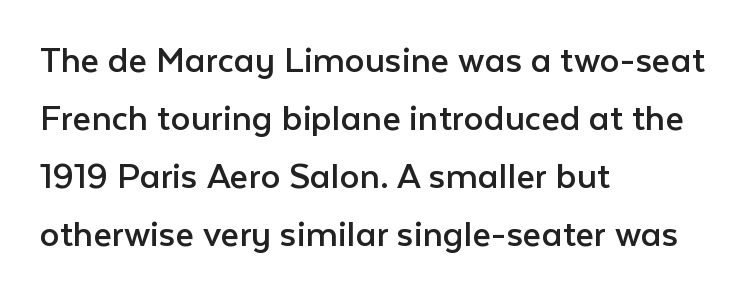
The image shows 40 px regular-weight sans-serif type, upright; set left-aligned, normal line spacing (1.45x), normal letter spacing, not underlined; low stroke contrast and a medium x-height.
